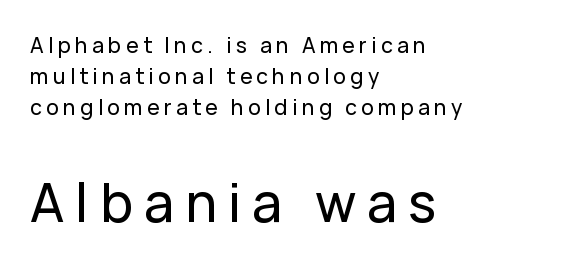
The image shows 53 px sans-serif type, upright; set left-aligned, normal line spacing (1.47x), unusually wide letter spacing (+0.21 em), not underlined; the second (bottom) block is 2.52x larger; low stroke contrast and a medium x-height.
